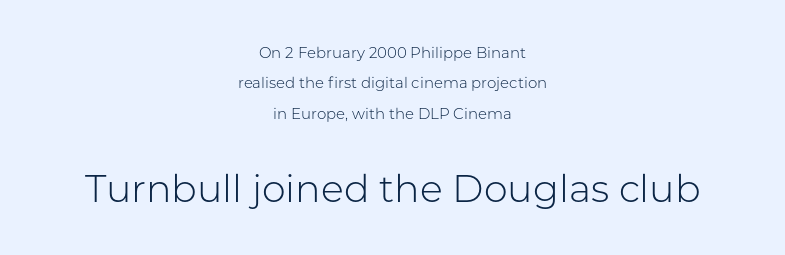
The image shows 38 px light sans-serif type, upright; set centered, loose line spacing (2.03x), normal letter spacing, not underlined; the second (bottom) block is 2.53x larger; low stroke contrast and a medium x-height.
